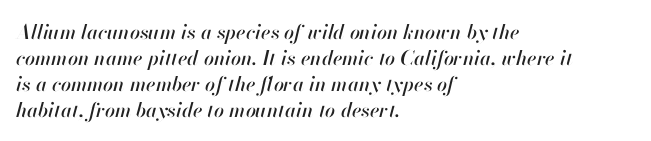
The designer left line spacing at the default. Caption: multi-line text, flush left, ragged right. Beneath every word, the page is bare. Default kerning and tracking; the words read as compact shapes.
